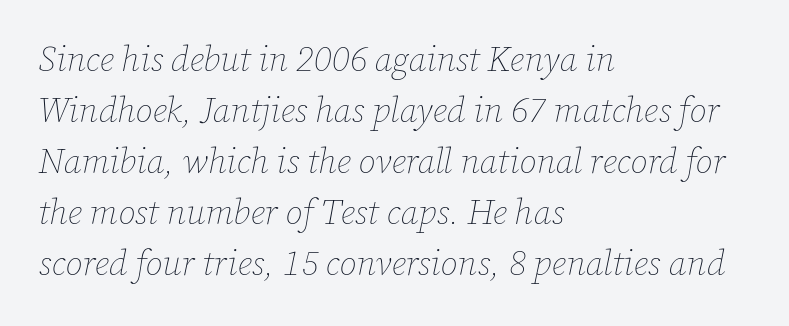
The image shows 35 px thin type, italic (leaning right); set left-aligned, normal line spacing (1.46x), normal letter spacing, not underlined; low stroke contrast and a medium x-height.
